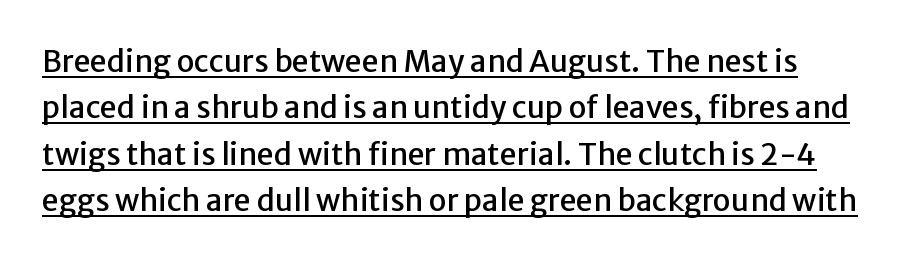
Q: Is the text italic (slanted)? A: No, it is upright.
Q: Is the typeface a serif or a sans-serif typeface? A: Sans-serif.
Q: Is the text underlined? A: Yes.
Q: Is the spacing between letters normal or unusually wide? A: Normal.
Q: Is the spacing between lines tight, normal or loose? A: Normal.
Q: Width (condensed, normal, or wide)? A: Normal.
Q: Stroke contrast? A: Low.
Q: x-height? A: Medium.
Q: Monospaced? A: No.
